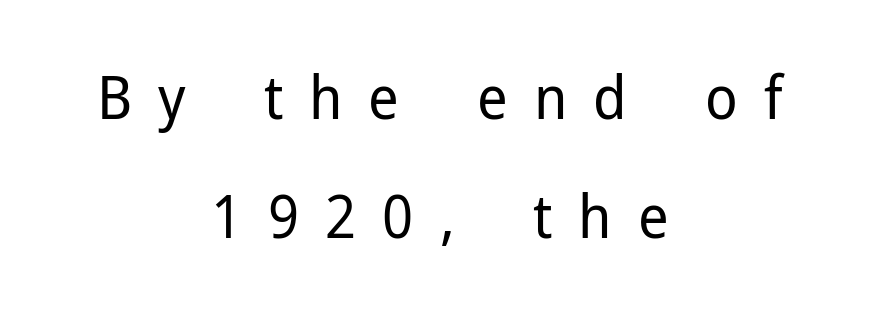
{"serif": "no", "italic": "no", "bold": "no", "weight": "regular", "width": "normal", "stroke_contrast": "low", "x_height": "medium", "monospaced": "no", "underline": "no", "align": "center", "line_spacing": "loose", "line_spacing_ratio": 1.99, "letter_spacing": "wide", "letter_spacing_em": 0.43, "glyph_px": 60}
